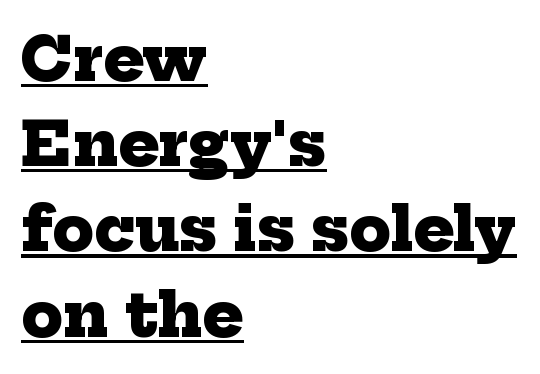
Letterform terminals end in serifs throughout the passage. Line spacing here is normal. I'd describe the lettering as bold — thick and assertive. The face used here is proportionally spaced, like ordinary book or web type. Line starts are locked; line ends wander.
